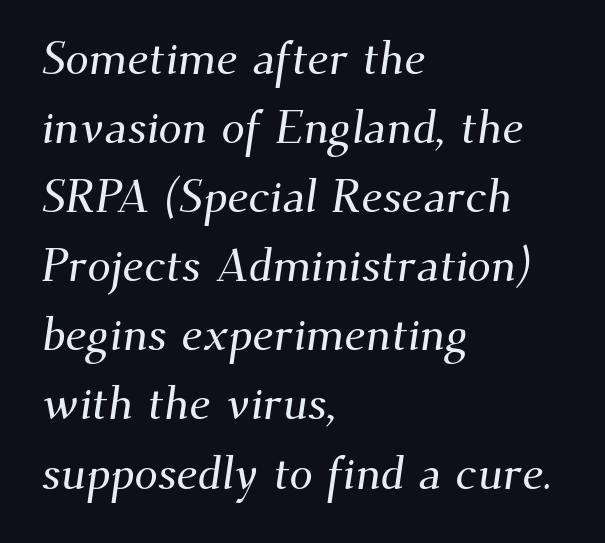
The image shows 47 px serif type; set left-aligned, normal line spacing (1.47x), normal letter spacing, not underlined; medium stroke contrast and a small x-height.
